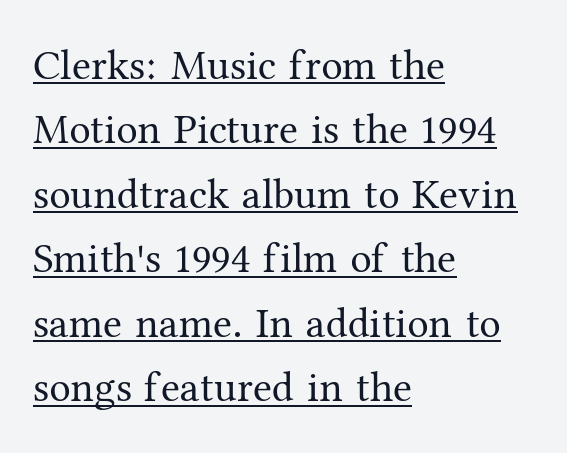
Q: Is the text bold? A: No.
Q: Is the text italic (slanted)? A: No, it is upright.
Q: Is the typeface a serif or a sans-serif typeface? A: Serif.
Q: Is the text underlined? A: Yes.
Q: How is the paragraph aligned? A: Left-aligned.
Q: Is the spacing between letters normal or unusually wide? A: Normal.
Q: Is the spacing between lines tight, normal or loose? A: Normal.
Q: Width (condensed, normal, or wide)? A: Normal.
Q: Stroke contrast? A: Medium.
Q: x-height? A: Medium.
Q: Monospaced? A: No.
